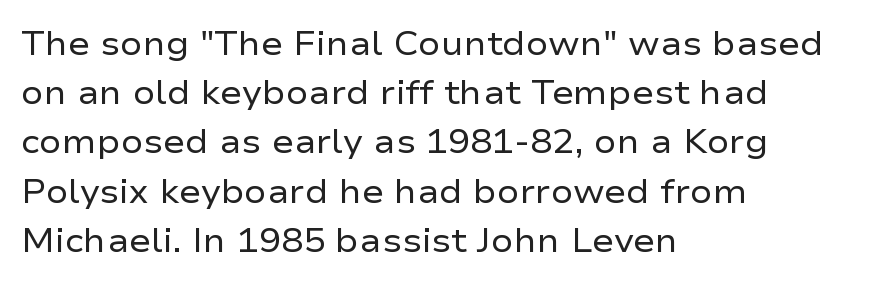
{"serif": "no", "italic": "no", "bold": "no", "weight": "regular", "width": "wide", "stroke_contrast": "low", "x_height": "medium", "monospaced": "no", "underline": "no", "align": "left", "line_spacing": "normal", "line_spacing_ratio": 1.49, "letter_spacing": "normal", "letter_spacing_em": 0.0, "glyph_px": 33}
